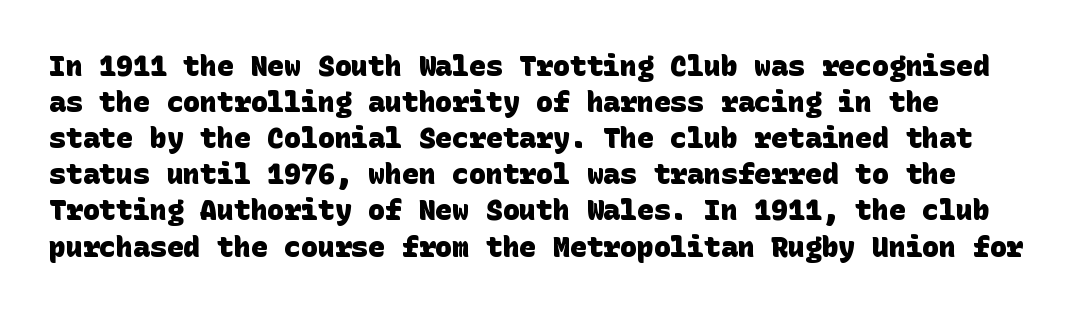
The image shows 28 px heavy sans-serif type; set left-aligned, normal line spacing (1.29x), normal letter spacing, not underlined; low stroke contrast and a large x-height.
